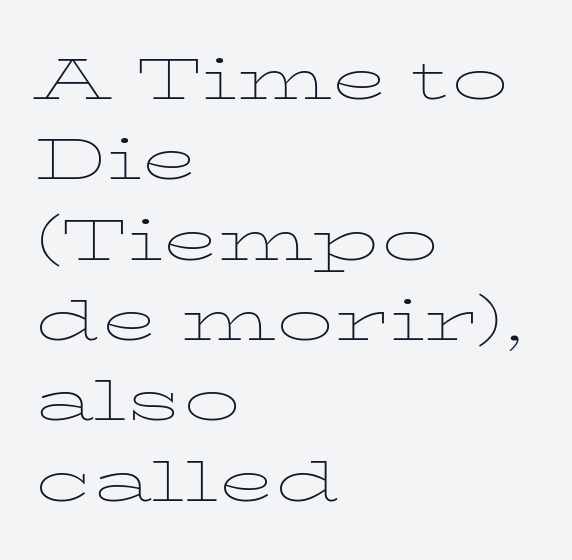
The image shows 57 px thin, wide serif type, upright; set left-aligned, normal line spacing (1.41x), normal letter spacing, not underlined; low stroke contrast and a medium x-height.
